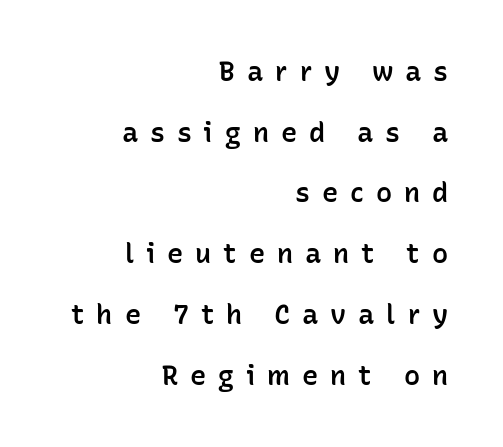
Q: Is the text bold? A: Semi-bold.
Q: Is the text italic (slanted)? A: No, it is upright.
Q: Is the text underlined? A: No.
Q: How is the paragraph aligned? A: Right-aligned.
Q: Is the spacing between letters normal or unusually wide? A: Unusually wide.
Q: Is the spacing between lines tight, normal or loose? A: Loose.
